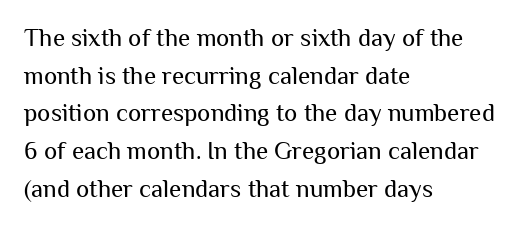
The image shows 25 px text type, upright; set left-aligned, normal line spacing (1.51x), normal letter spacing, not underlined.
